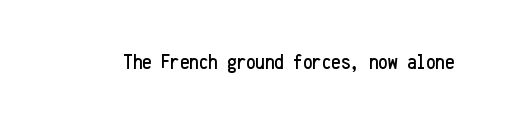
Every character sits straight up, as roman type does. The string is rendered with underlining switched off. Students, note that the glyphs here touch the page at normal intervals.
